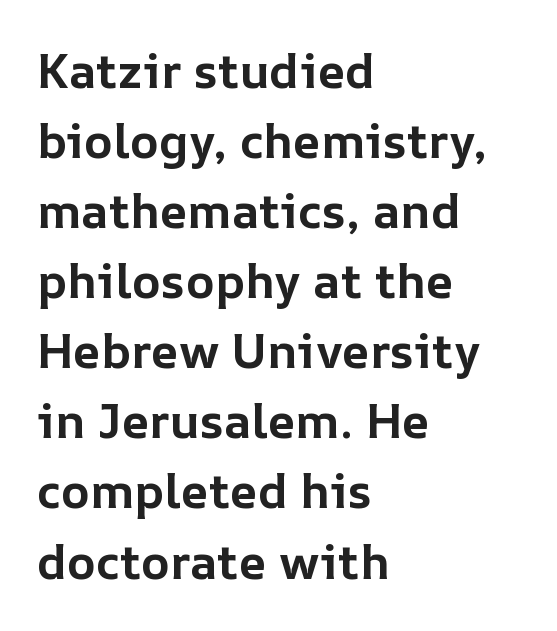
Students, observe: this is what conventionally led text looks like. There is no visible air inserted between adjacent glyphs. Notice how the stems are strictly vertical — no italics here. The passage shown is typed in a proportional face where columns would drift. These words are printed bold, with thick strokes throughout. The lines in this sample share a left origin and differ only in where they stop.
